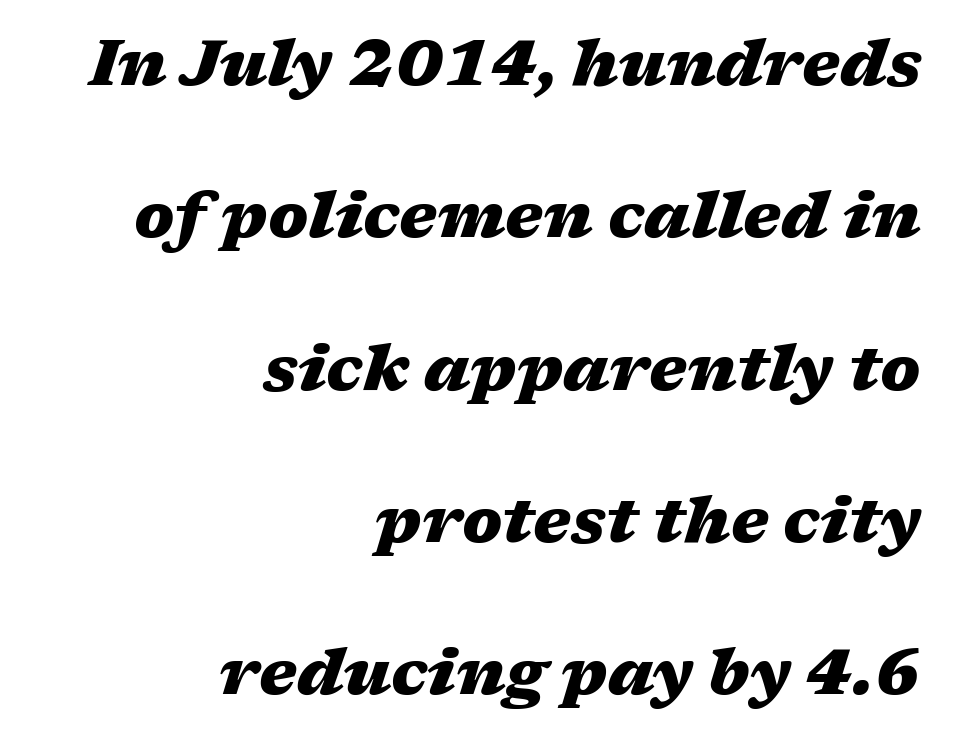
These lines are set flush right with a ragged left edge. The axis of the letterforms is tilted away from vertical. The block of text is sparse from top to bottom, with ample space between rows. This sample has the flowing, uneven cadence of proportional lettering. Plenty of ink on the page — the face is bold.
